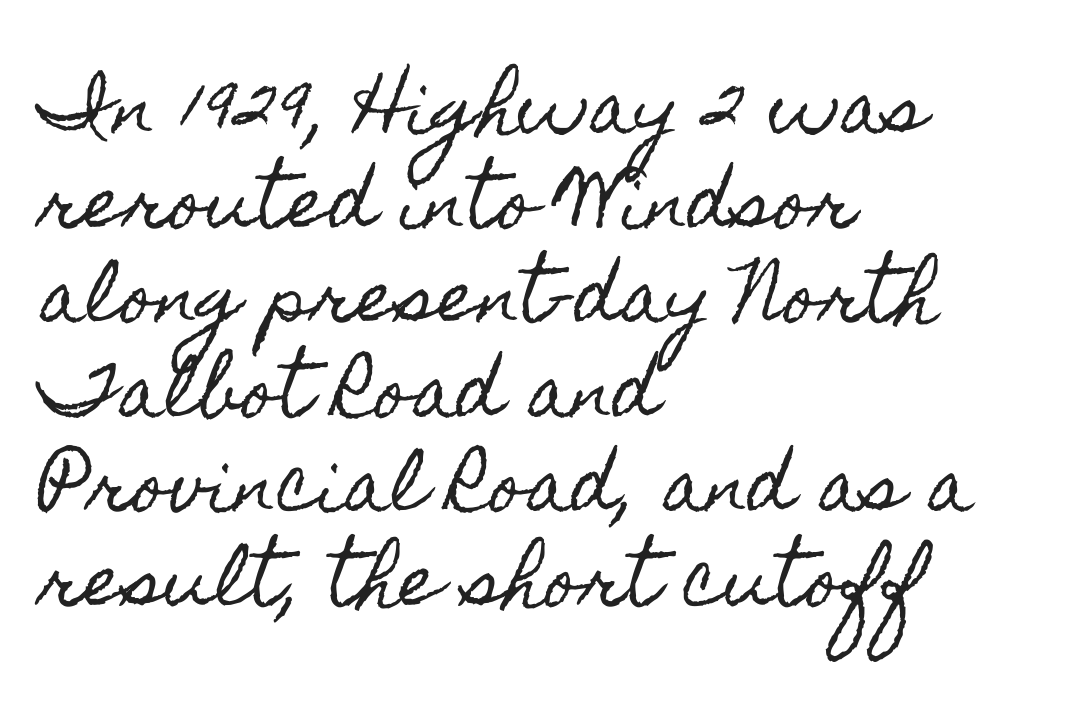
{"width": "condensed", "x_height": "small", "monospaced": "no", "underline": "no", "align": "left", "line_spacing": "normal", "line_spacing_ratio": 1.37, "letter_spacing": "normal", "letter_spacing_em": 0.0, "glyph_px": 69}
